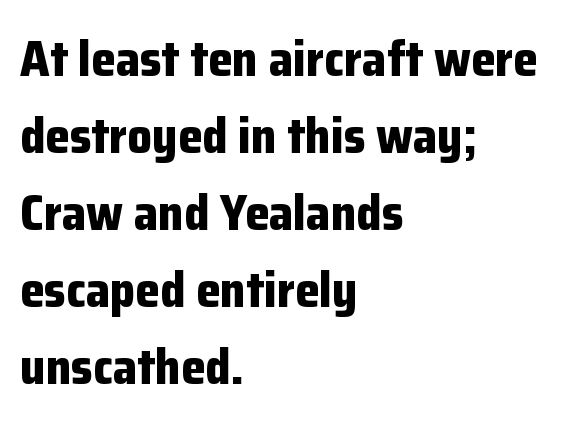
{"serif": "no", "italic": "no", "bold": "yes", "weight": "bold", "width": "normal", "stroke_contrast": "low", "x_height": "medium", "monospaced": "no", "underline": "no", "align": "left", "line_spacing": "normal", "line_spacing_ratio": 1.57, "letter_spacing": "normal", "letter_spacing_em": 0.0, "glyph_px": 49}
